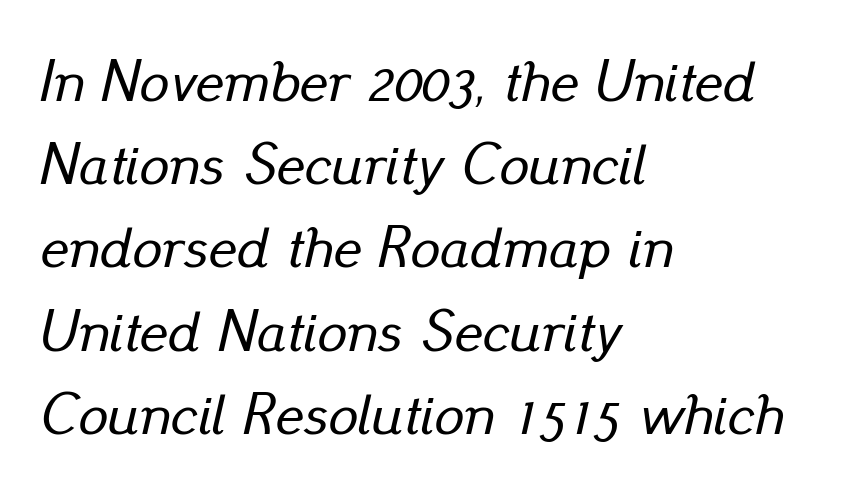
Q: Is the text italic (slanted)? A: Yes, it leans right by about 13 degrees.
Q: Is the text underlined? A: No.
Q: How is the paragraph aligned? A: Left-aligned.
Q: Is the spacing between letters normal or unusually wide? A: Normal.
Q: Is the spacing between lines tight, normal or loose? A: Normal.
Q: Width (condensed, normal, or wide)? A: Normal.
Q: Stroke contrast? A: Low.
Q: x-height? A: Small.
Q: Monospaced? A: No.
